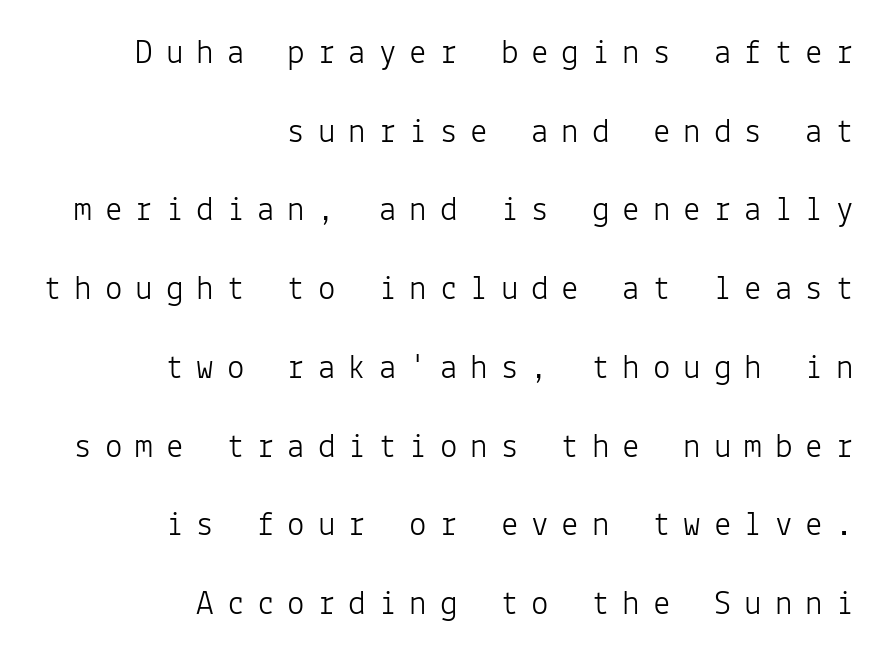
The passage shown is typeset with a sans-serif family. A student would call this right alignment; a typographer would say flush right, rag left. Compared with a typical body face, this is equally light or lighter still. Posture: straight, roman, zero tilt. Just letters on the line, the space beneath them empty.
